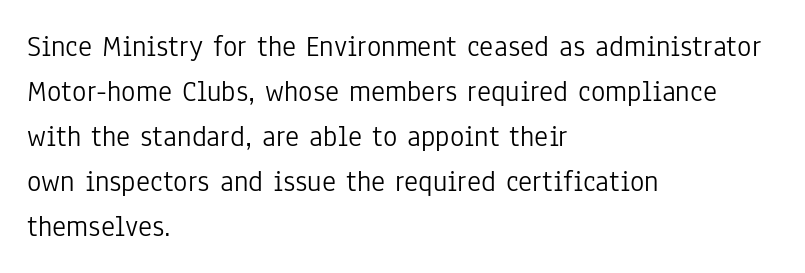
{"serif": "no", "italic": "no", "bold": "no", "weight": "light", "width": "condensed", "stroke_contrast": "low", "x_height": "medium", "monospaced": "no", "underline": "no", "align": "left", "line_spacing": "normal", "line_spacing_ratio": 1.5, "letter_spacing": "normal", "letter_spacing_em": 0.0, "glyph_px": 30}
